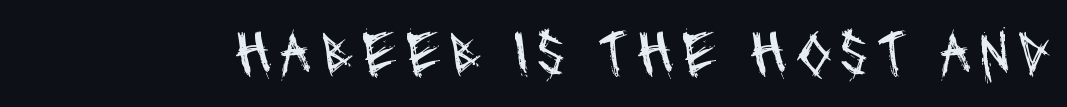
{"serif": "no", "bold": "no", "weight": "regular", "width": "condensed", "stroke_contrast": "medium", "x_height": "large", "monospaced": "no", "underline": "no", "glyph_px": 65}
